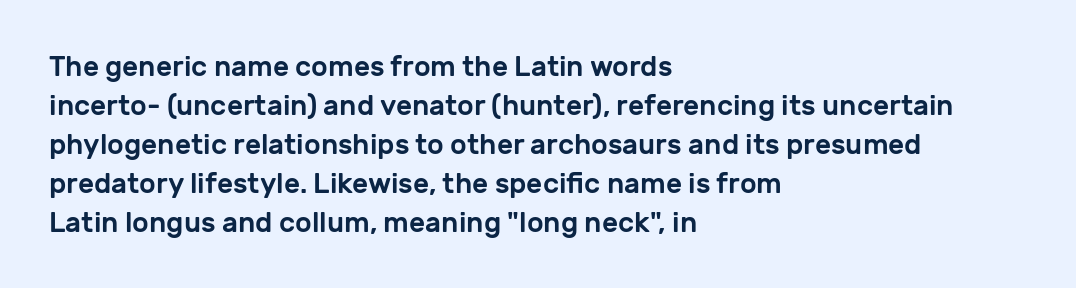
Q: Is the text italic (slanted)? A: No, it is upright.
Q: Is the typeface a serif or a sans-serif typeface? A: Sans-serif.
Q: Is the text underlined? A: No.
Q: How is the paragraph aligned? A: Left-aligned.
Q: Is the spacing between letters normal or unusually wide? A: Normal.
Q: Is the spacing between lines tight, normal or loose? A: Normal.
Q: Width (condensed, normal, or wide)? A: Normal.
Q: Stroke contrast? A: Low.
Q: x-height? A: Medium.
Q: Monospaced? A: No.
